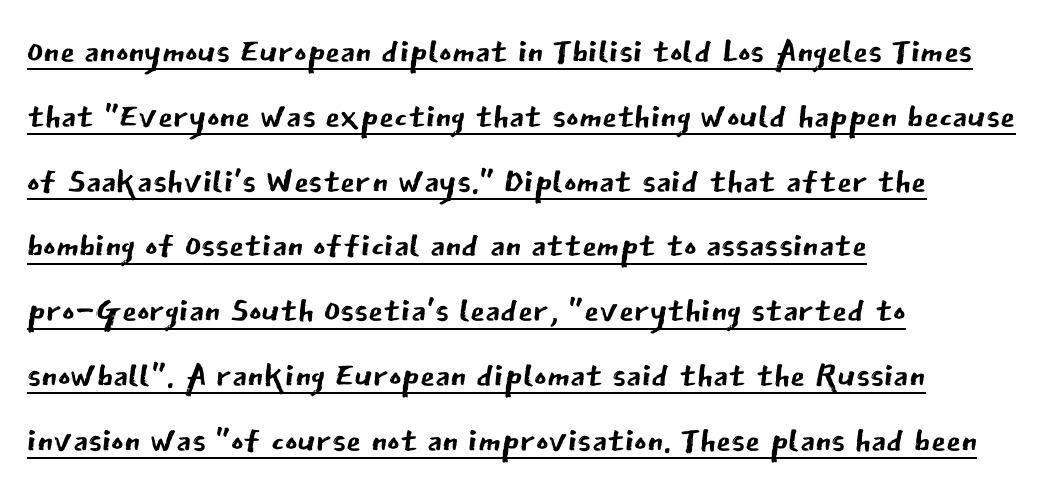
The image shows 48 px regular-weight sans-serif type, upright; set left-aligned, normal line spacing (1.35x), normal letter spacing, underlined; low stroke contrast and a medium x-height.
